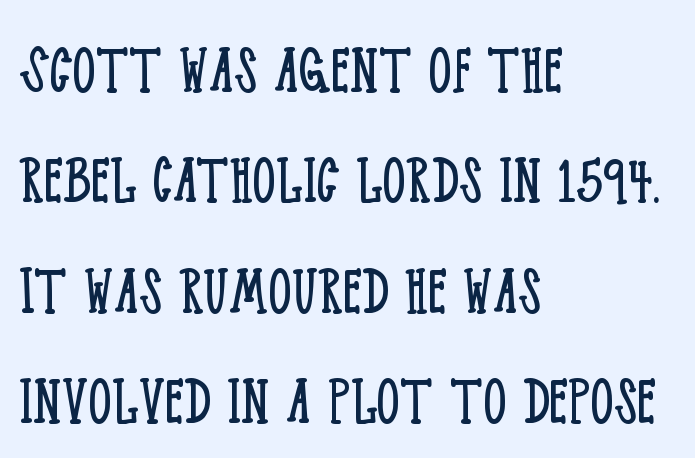
{"serif": "yes", "italic": "no", "bold": "no", "weight": "light", "width": "condensed", "stroke_contrast": "low", "x_height": "large", "monospaced": "no", "underline": "no", "align": "left", "line_spacing": "normal", "line_spacing_ratio": 1.49, "letter_spacing": "normal", "letter_spacing_em": 0.0, "glyph_px": 74}
